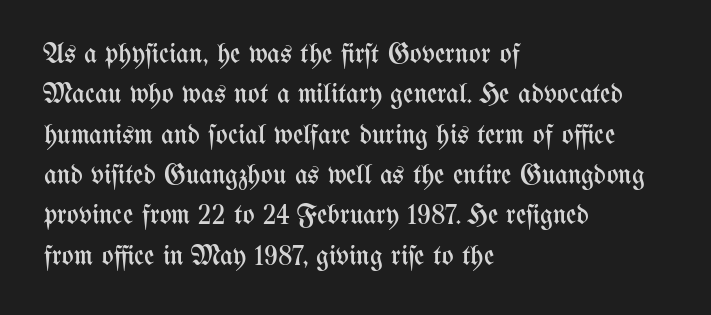
The image shows 28 px regular-weight, condensed type, upright; set left-aligned, normal line spacing (1.44x), normal letter spacing, not underlined; medium stroke contrast and a medium x-height.
